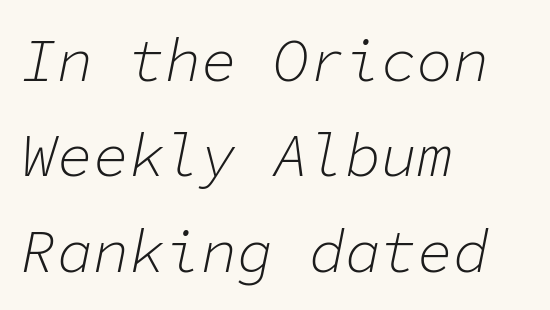
The image shows 60 px light type, italic (leaning right), monospaced; set left-aligned, normal line spacing (1.59x), normal letter spacing, not underlined; low stroke contrast and a medium x-height.
